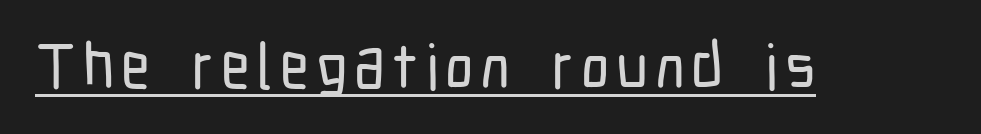
Q: Is the text italic (slanted)? A: No, it is upright.
Q: Is the typeface a serif or a sans-serif typeface? A: Sans-serif.
Q: Is the text underlined? A: Yes.
Q: Width (condensed, normal, or wide)? A: Condensed.
Q: Stroke contrast? A: Low.
Q: x-height? A: Medium.
Q: Monospaced? A: No.
